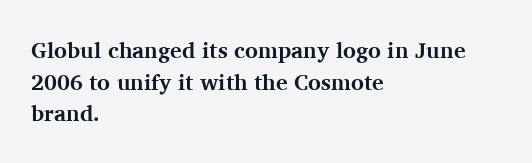
{"italic": "no", "bold": "yes", "underline": "no", "align": "left", "line_spacing": "normal", "line_spacing_ratio": 1.44, "letter_spacing": "normal", "letter_spacing_em": 0.0, "glyph_px": 22}
